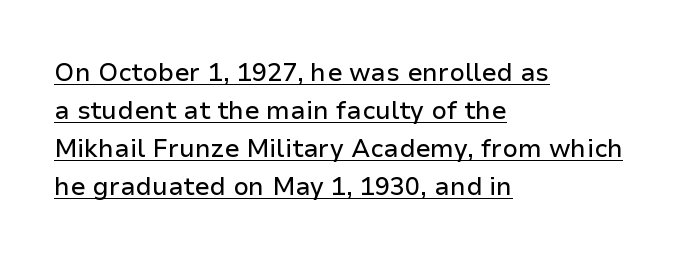
Horizontal alignment here is leftward, the default for most running prose. A normal amount of white space separates one row of letters from the next. Like a heading marked for emphasis, these lines bear an underscore. Each word holds together tightly as a unit, with standard inter-letter gaps. Notice how the stems are strictly vertical — no italics here.
